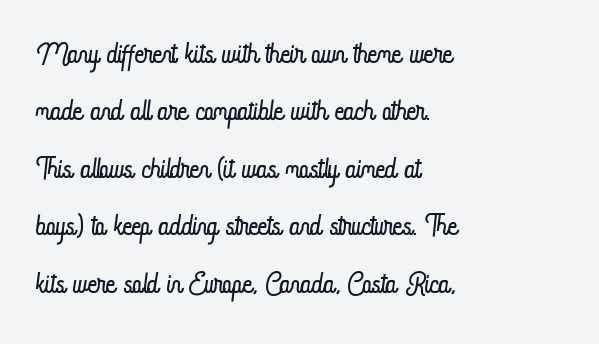
{"bold": "no", "weight": "light", "width": "condensed", "stroke_contrast": "low", "x_height": "small", "monospaced": "no", "underline": "no", "align": "left", "line_spacing": "normal", "line_spacing_ratio": 1.4, "letter_spacing": "normal", "letter_spacing_em": 0.0, "glyph_px": 41}
